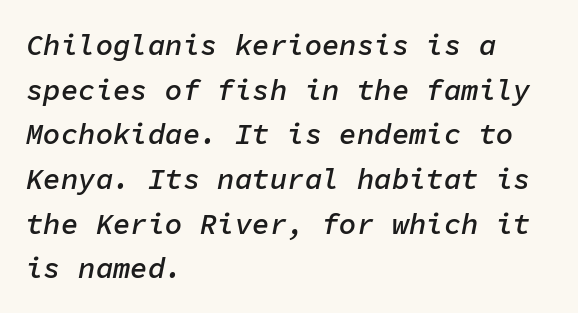
{"italic": "yes", "lean": "right", "slant_degrees": 11, "bold": "semi", "weight": "semibold", "width": "normal", "stroke_contrast": "low", "x_height": "medium", "monospaced": "yes", "underline": "no", "align": "left", "line_spacing": "normal", "line_spacing_ratio": 1.54, "letter_spacing": "normal", "letter_spacing_em": 0.0, "glyph_px": 29}
